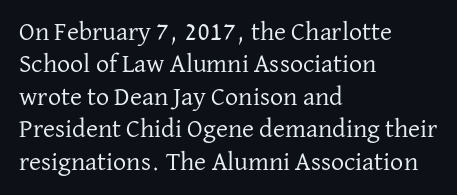
The image shows 26 px text type, upright; set left-aligned, normal line spacing (1.25x), normal letter spacing, not underlined.
